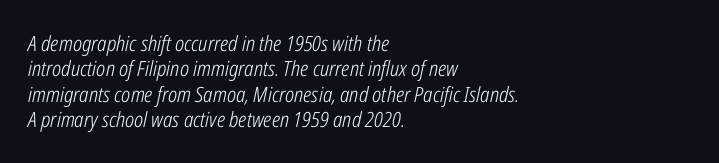
Does extra space separate the letters? No, they use regular spacing. The axis of the letterforms is tilted away from vertical. Nobody drew a line under any word here. Visually the block forms a straight wall on the left and a jagged coastline on the right.
